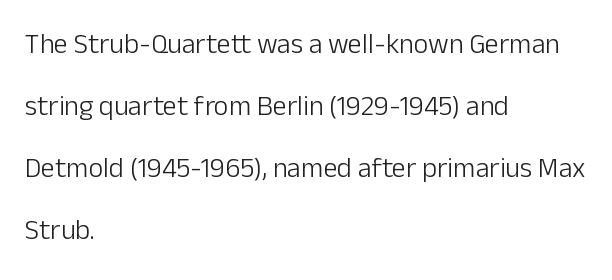
The typeface chosen for these lines omits serifs. Heft: none added — not bold. The text block is weighted toward the left margin, trailing off unevenly rightward. The tracking reads as untouched default to a designer's eye. The space beneath each line is pristine and unruled.
